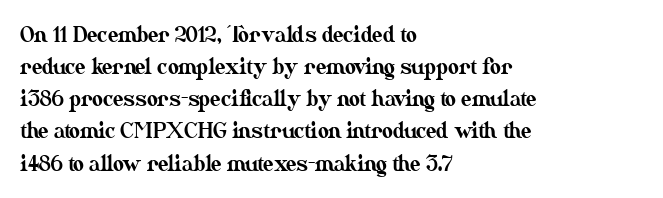
Layout note: lines flush left. The string is rendered with underlining switched off. The line texture is even and compact thanks to regular tracking. A roman cut, with each character standing at attention. The space between consecutive lines is moderate.
